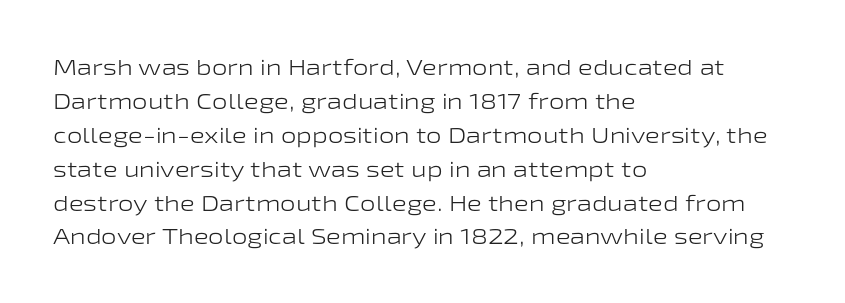
Q: Is the text bold? A: No.
Q: Is the text italic (slanted)? A: No, it is upright.
Q: Is the text underlined? A: No.
Q: How is the paragraph aligned? A: Left-aligned.
Q: Is the spacing between letters normal or unusually wide? A: Normal.
Q: Is the spacing between lines tight, normal or loose? A: Normal.
